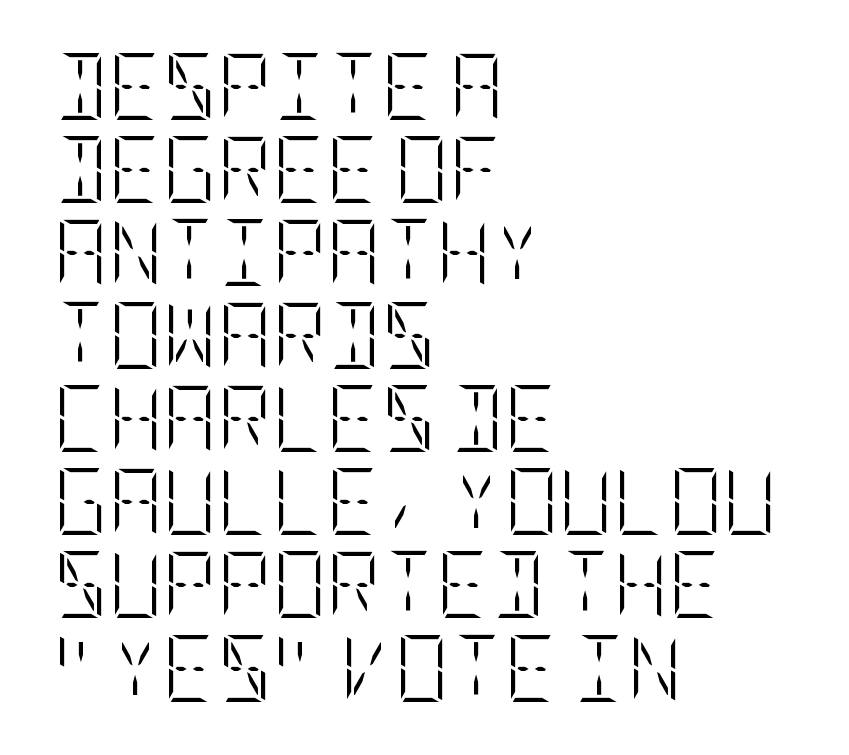
When letters stand straight like this, we call the style roman or upright. The paragraph shown leans on its left margin. Think standard paragraph weight, or any step lighter than that. A typesetter would call this zero additional tracking. This rendering features lettering with no underline.
